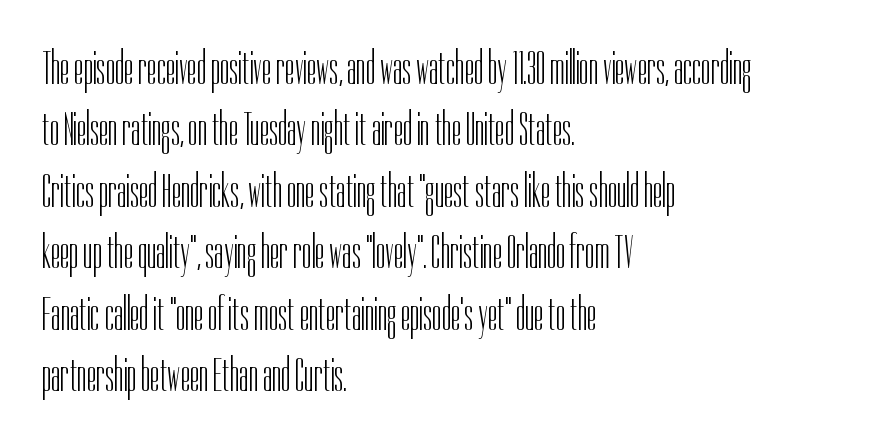
{"serif": "no", "italic": "no", "bold": "no", "weight": "light", "width": "condensed", "stroke_contrast": "low", "x_height": "medium", "monospaced": "no", "underline": "no", "align": "left", "line_spacing": "normal", "line_spacing_ratio": 1.28, "letter_spacing": "normal", "letter_spacing_em": 0.0, "glyph_px": 48}
